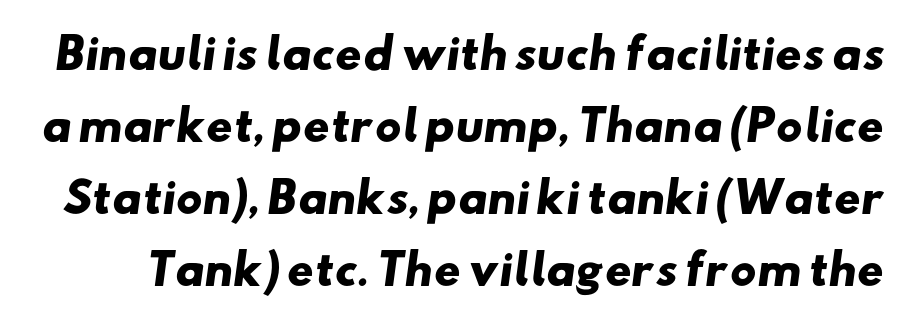
{"serif": "no", "bold": "yes", "weight": "heavy", "width": "wide", "stroke_contrast": "low", "x_height": "small", "monospaced": "no", "underline": "no", "line_spacing_ratio": 1.76, "letter_spacing": "normal", "letter_spacing_em": 0.0, "glyph_px": 41}
